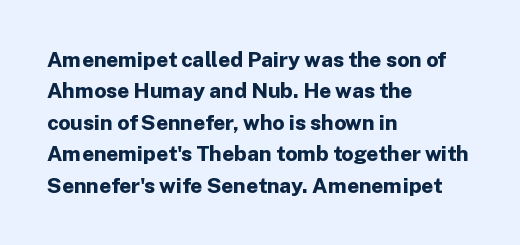
The image shows 21 px bold type, upright; set left-aligned, normal line spacing (1.5x), normal letter spacing, not underlined.
